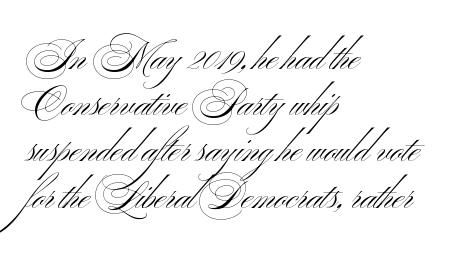
The image shows 37 px light, wide sans-serif type; set left-aligned, normal line spacing (1.25x), normal letter spacing, not underlined; medium stroke contrast and a small x-height.
